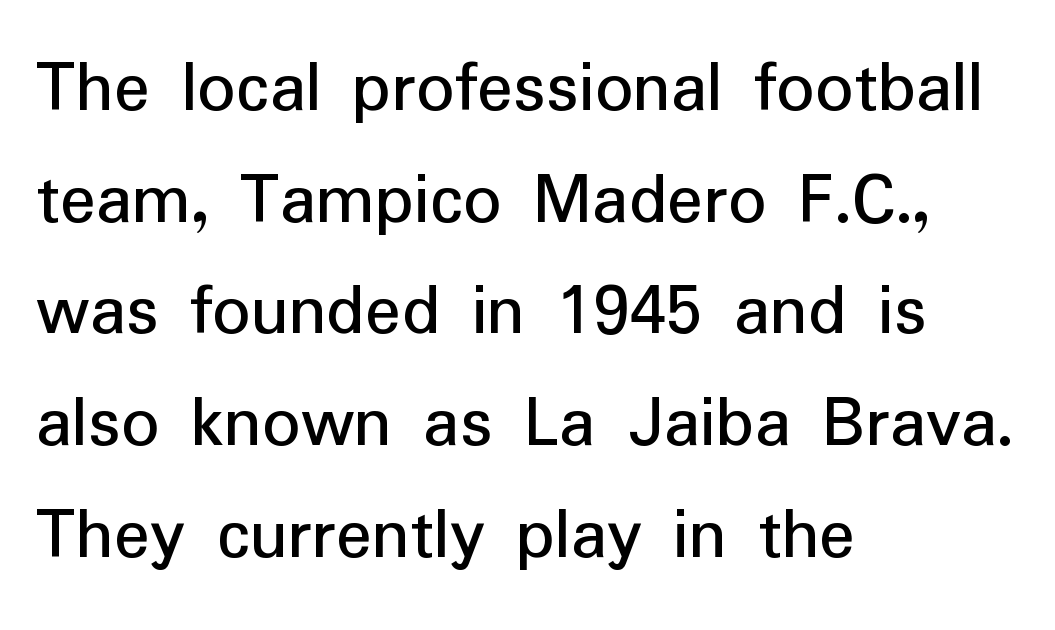
The image shows 75 px regular-weight sans-serif type, upright; set left-aligned, normal line spacing (1.49x), normal letter spacing, not underlined; low stroke contrast and a medium x-height.
